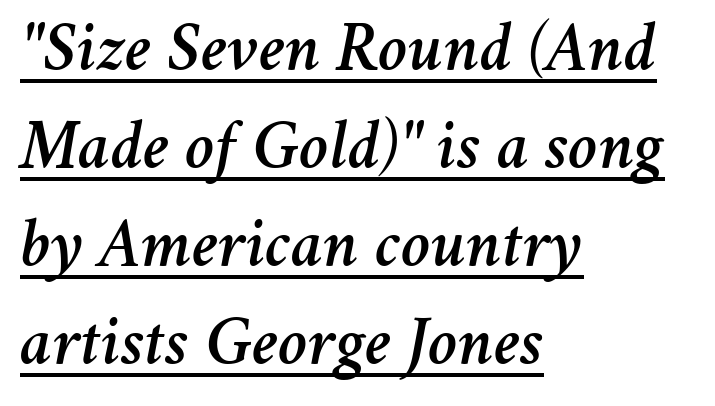
Q: Is the text italic (slanted)? A: Yes, it leans right by about 11 degrees.
Q: Is the text underlined? A: Yes.
Q: How is the paragraph aligned? A: Left-aligned.
Q: Is the spacing between letters normal or unusually wide? A: Normal.
Q: Is the spacing between lines tight, normal or loose? A: Normal.
Q: Width (condensed, normal, or wide)? A: Normal.
Q: Stroke contrast? A: Medium.
Q: x-height? A: Medium.
Q: Monospaced? A: No.
